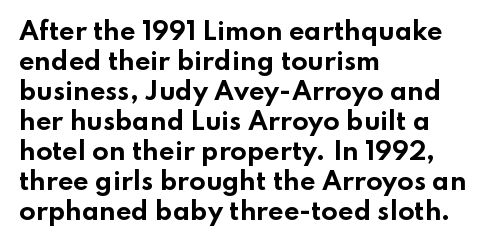
The image shows 24 px bold type, upright; set left-aligned, normal line spacing (1.25x), normal letter spacing, not underlined.
